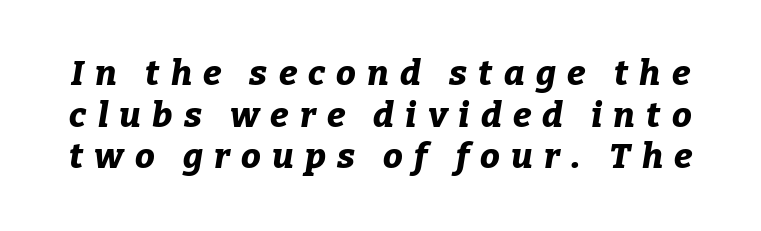
The font's italic variant was chosen for this text. Letter spacing: wide. Strokes here are thick enough to call this a true bold. The string is rendered with underlining switched off. These lines are rendered in a variable-pitch font.
